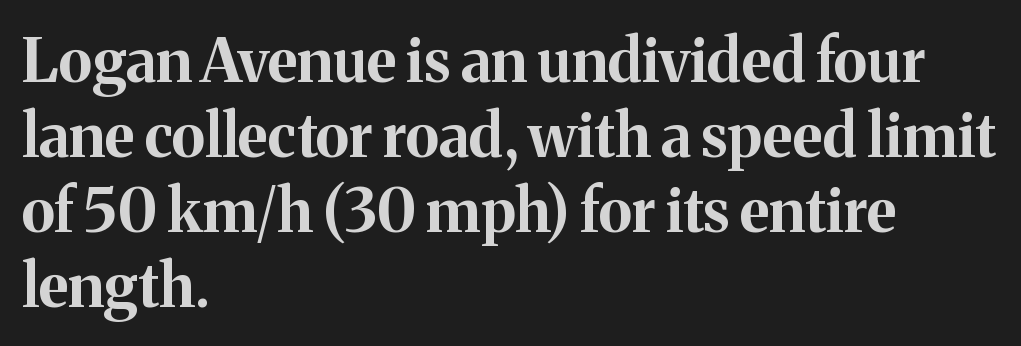
The image shows 60 px bold serif type, upright; set left-aligned, normal line spacing (1.25x), normal letter spacing, not underlined; medium stroke contrast and a medium x-height.
